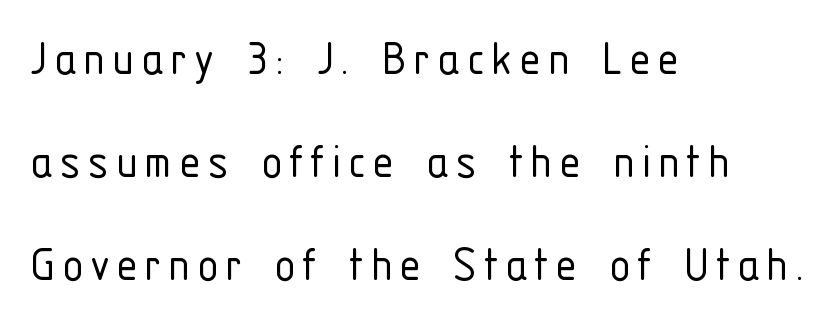
The image shows 53 px light, condensed sans-serif type, upright; set left-aligned, loose line spacing (1.94x), not underlined; low stroke contrast and a medium x-height.
